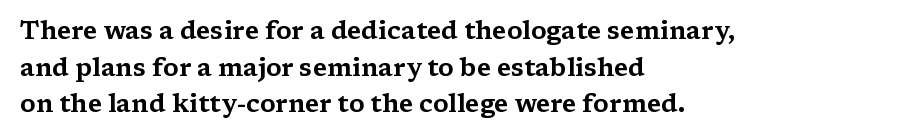
{"italic": "no", "underline": "no", "align": "left", "line_spacing": "normal", "line_spacing_ratio": 1.47, "letter_spacing": "normal", "letter_spacing_em": 0.0, "glyph_px": 25}
